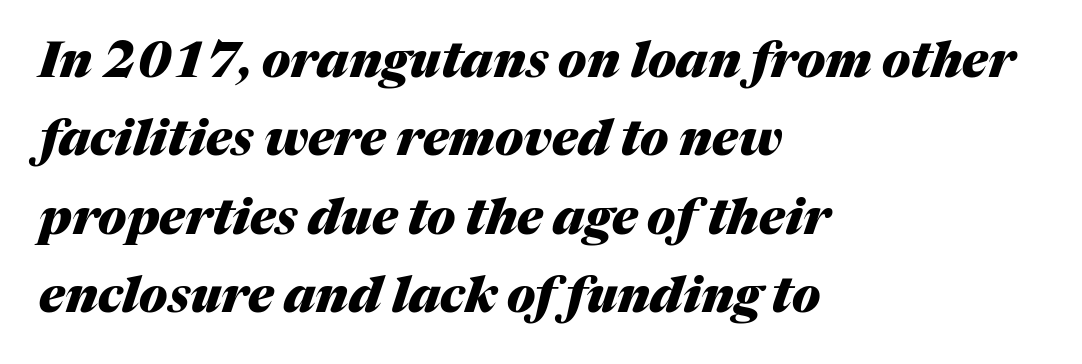
The image shows 49 px heavy type, italic (leaning right); set left-aligned, normal line spacing (1.6x), normal letter spacing, not underlined; medium stroke contrast and a medium x-height.
